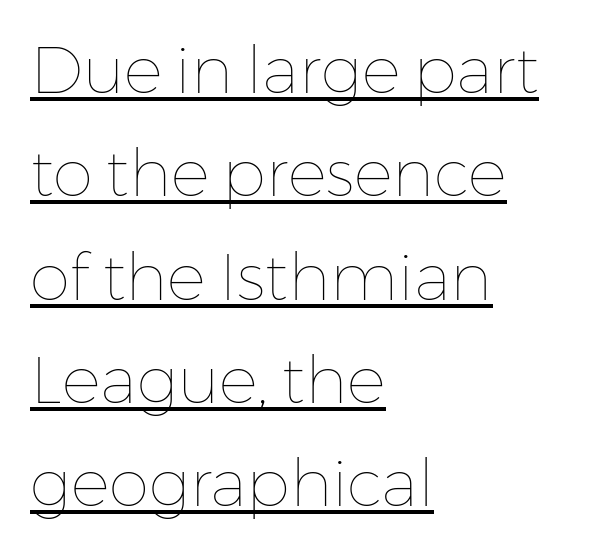
Do the characters align in a grid? No, the font is proportional. Baseline-to-baseline distance is the conventional proportion of letter height. Think standard paragraph weight, or any step lighter than that. This is roman type, the default non-slanted kind. Does extra space separate the letters? No, they use regular spacing. Casual observation: everything's shoved over to the left.
